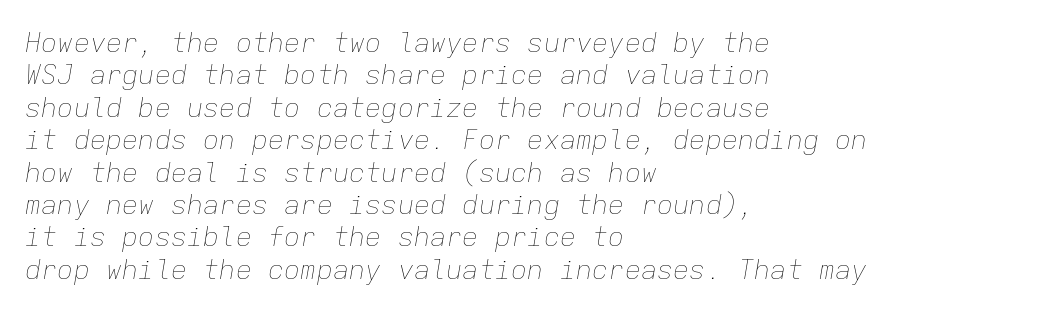
Q: Is the text bold? A: No.
Q: Is the text italic (slanted)? A: Yes, it leans right by about 9 degrees.
Q: Is the text underlined? A: No.
Q: How is the paragraph aligned? A: Left-aligned.
Q: Is the spacing between letters normal or unusually wide? A: Normal.
